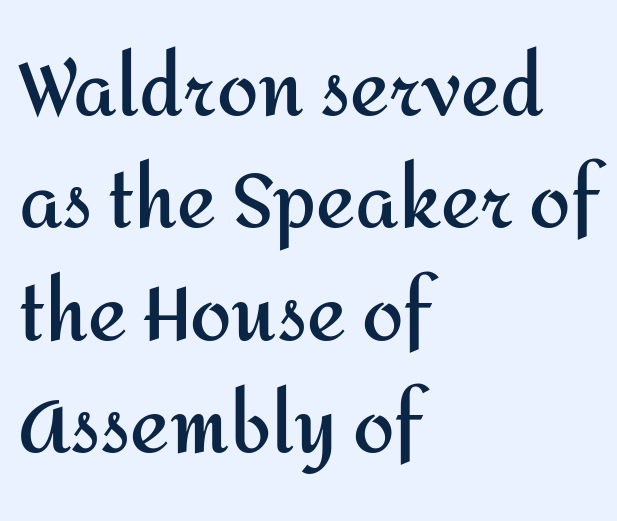
The image shows 74 px semibold sans-serif type, upright; set left-aligned, normal line spacing (1.52x), normal letter spacing, not underlined; medium stroke contrast and a medium x-height.
